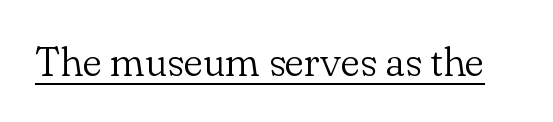
Q: Is the text bold? A: No.
Q: Is the text italic (slanted)? A: No, it is upright.
Q: Is the typeface a serif or a sans-serif typeface? A: Serif.
Q: Is the text underlined? A: Yes.
Q: Is the spacing between letters normal or unusually wide? A: Normal.
Q: Width (condensed, normal, or wide)? A: Normal.
Q: Stroke contrast? A: Low.
Q: x-height? A: Small.
Q: Monospaced? A: No.
